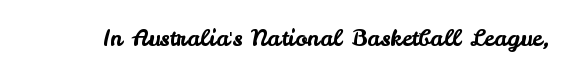
Each word holds together tightly as a unit, with standard inter-letter gaps. The specimen omits any rule beneath the text block's lines.
